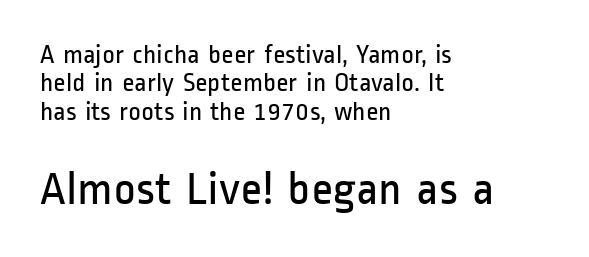
Q: Is the text bold? A: No.
Q: Is the text italic (slanted)? A: No, it is upright.
Q: Is the typeface a serif or a sans-serif typeface? A: Sans-serif.
Q: Is the text underlined? A: No.
Q: How is the paragraph aligned? A: Left-aligned.
Q: Is the spacing between letters normal or unusually wide? A: Normal.
Q: Is the spacing between lines tight, normal or loose? A: Tight.
Q: Which block of text is set in a larger size, the first (top) or the second (bottom)? A: The second (bottom) one.
Q: Width (condensed, normal, or wide)? A: Condensed.
Q: Stroke contrast? A: Low.
Q: x-height? A: Medium.
Q: Monospaced? A: No.
